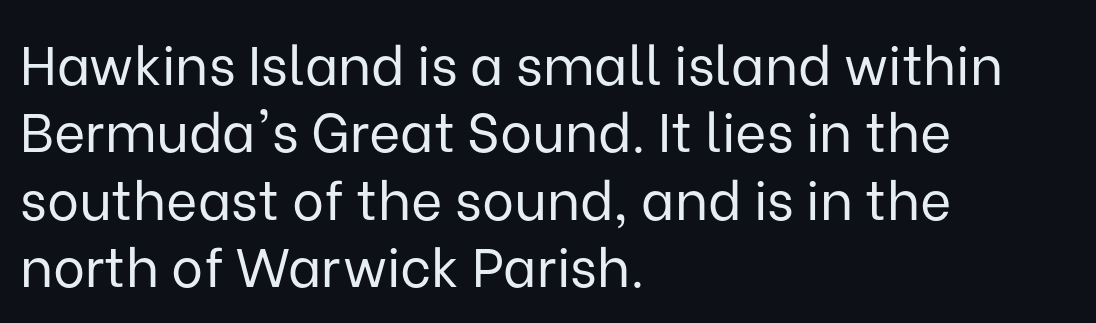
The image shows 54 px regular-weight sans-serif type, upright; set left-aligned, normal line spacing (1.25x), normal letter spacing, not underlined; low stroke contrast and a medium x-height.
